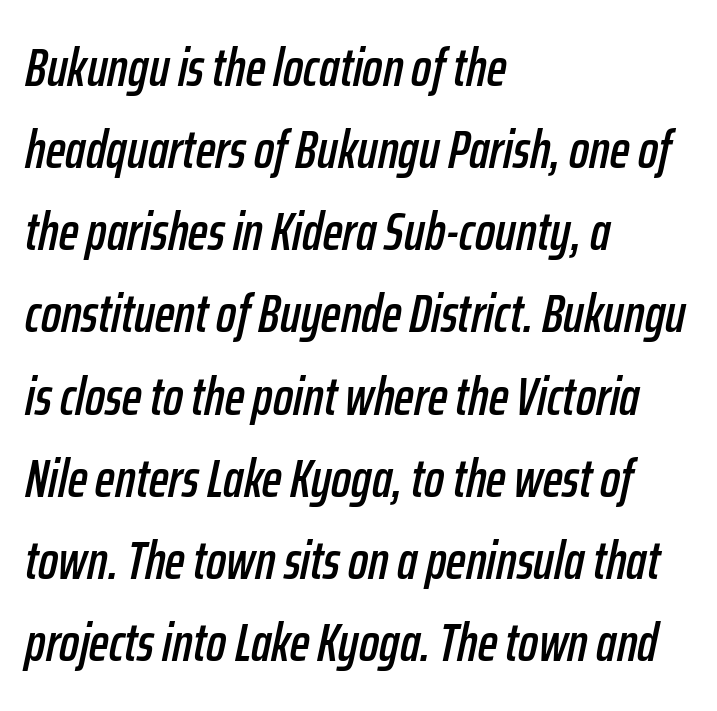
{"italic": "yes", "lean": "right", "slant_degrees": 12, "width": "condensed", "stroke_contrast": "low", "x_height": "medium", "monospaced": "no", "underline": "no", "align": "left", "line_spacing": "normal", "line_spacing_ratio": 1.55, "letter_spacing": "normal", "letter_spacing_em": 0.0, "glyph_px": 53}
